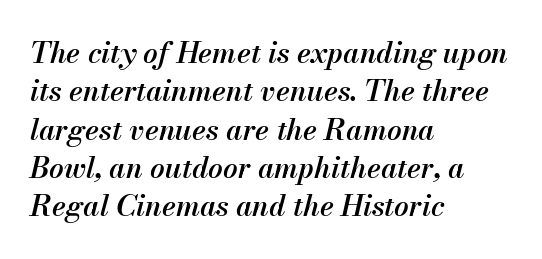
The image shows 29 px semibold type, italic (leaning right); set left-aligned, normal line spacing (1.32x), normal letter spacing, not underlined; medium stroke contrast and a small x-height.
